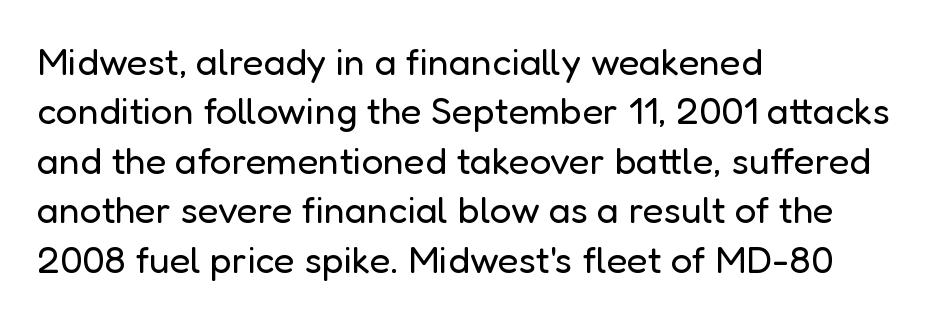
A typesetter would call this zero additional tracking. Does the lettering tilt? It doesn't — this is upright. Vertical spacing — default. Look at the bottom of the vertical strokes: they stop flat, with no serifs.
